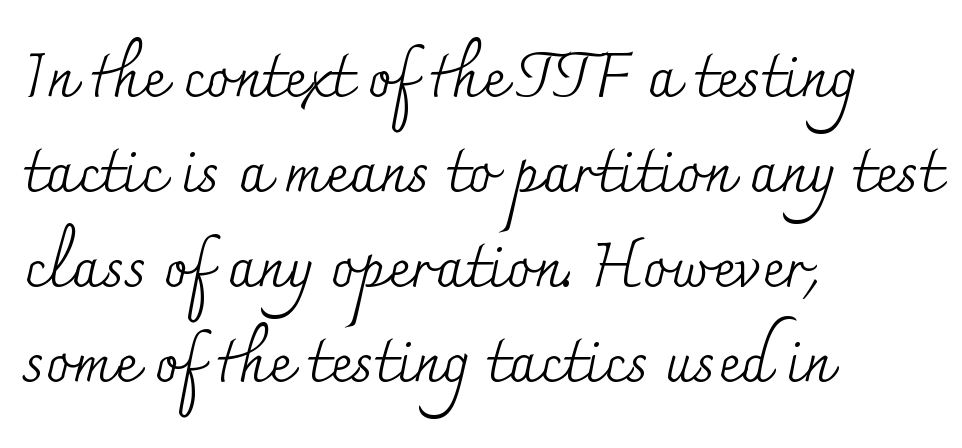
{"serif": "yes", "bold": "no", "weight": "regular", "width": "normal", "stroke_contrast": "medium", "x_height": "small", "monospaced": "no", "underline": "no", "align": "left", "line_spacing": "normal", "line_spacing_ratio": 1.53, "letter_spacing": "normal", "letter_spacing_em": 0.0, "glyph_px": 62}
